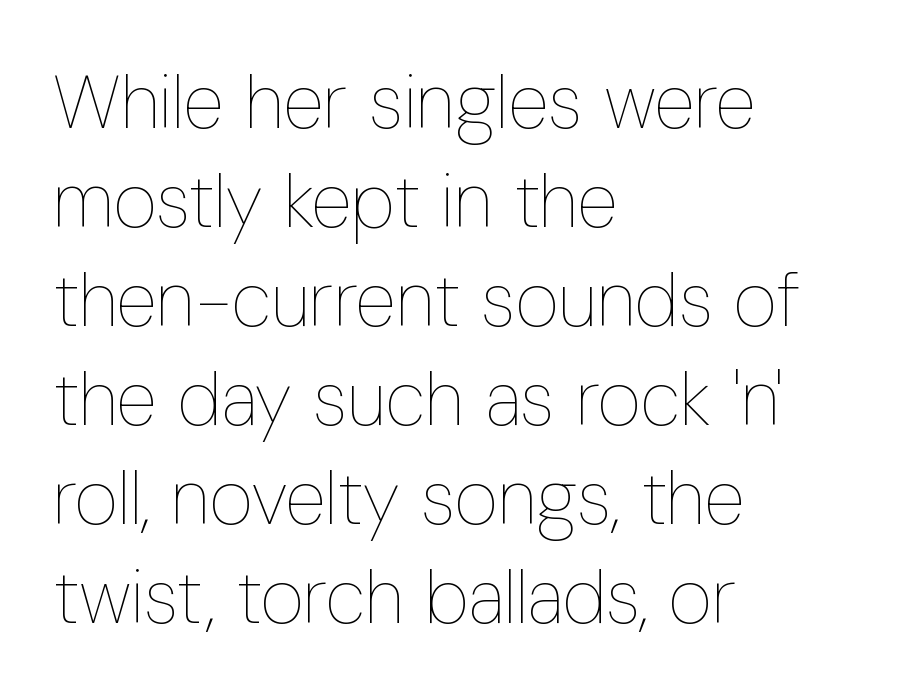
The image shows 75 px thin, condensed type, upright; set left-aligned, normal line spacing (1.32x), normal letter spacing, not underlined; low stroke contrast and a medium x-height.
